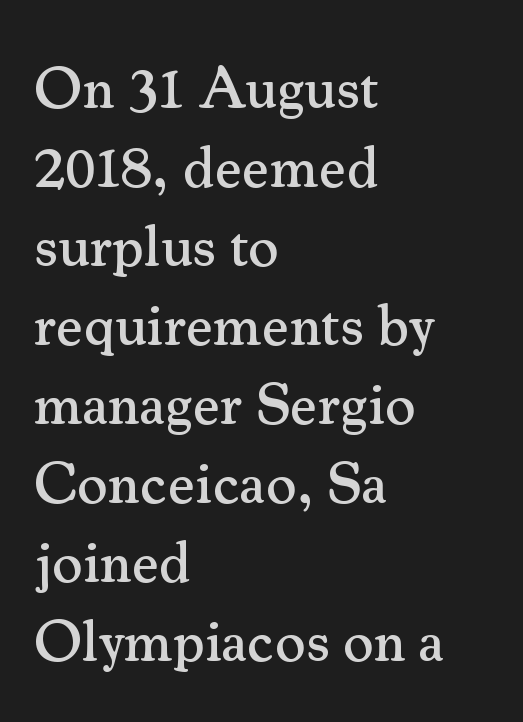
The gaps between neighbouring characters are ordinary and unremarkable. A typesetter would label this face a serif. The passage shown stacks its lines at a standard gap. Compared with a centered layout, this one pins lines to the left instead.
